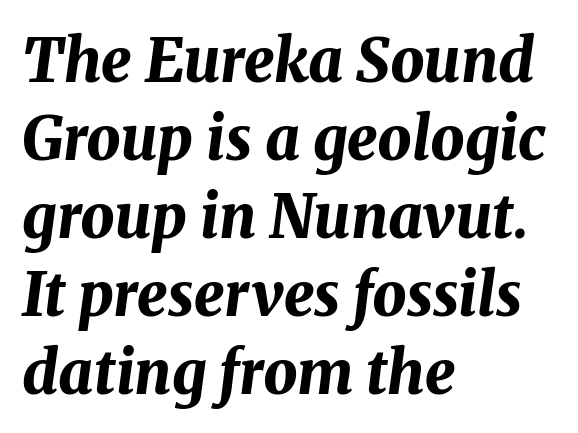
The rendering uses natural spacing where letterforms have individual widths. This block has exactly the height ordinary leading produces. Emphasis-style slanted type is in use. The space directly below the letters is spotless.
